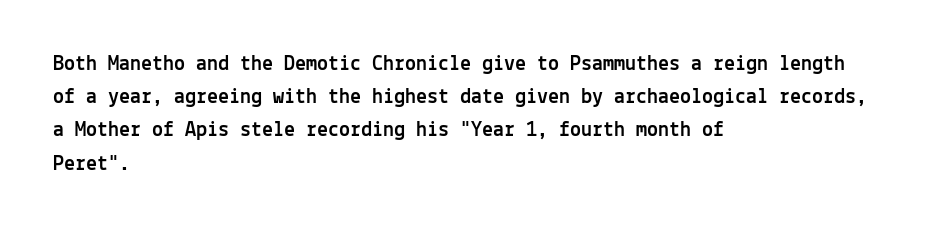
Q: Is the text italic (slanted)? A: No, it is upright.
Q: Is the text underlined? A: No.
Q: How is the paragraph aligned? A: Left-aligned.
Q: Is the spacing between letters normal or unusually wide? A: Normal.
Q: Is the spacing between lines tight, normal or loose? A: Normal.
